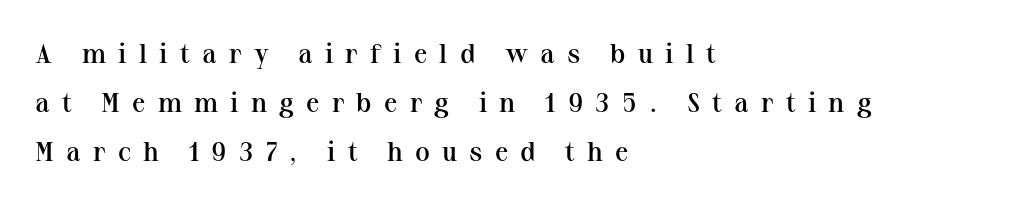
Q: Is the text bold? A: Semi-bold.
Q: Is the text italic (slanted)? A: No, it is upright.
Q: Is the text underlined? A: No.
Q: How is the paragraph aligned? A: Left-aligned.
Q: Is the spacing between letters normal or unusually wide? A: Unusually wide.
